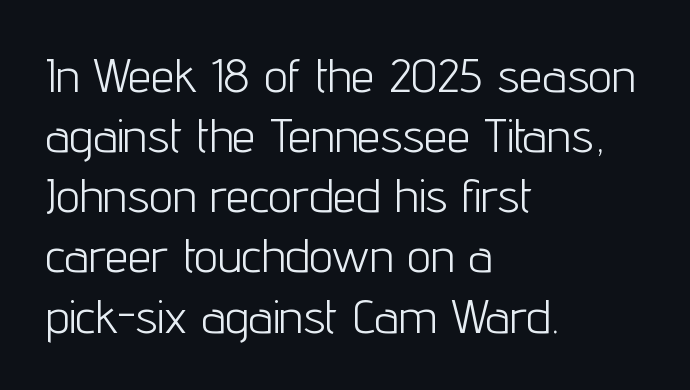
Q: Is the text bold? A: No.
Q: Is the text italic (slanted)? A: No, it is upright.
Q: Is the typeface a serif or a sans-serif typeface? A: Sans-serif.
Q: Is the text underlined? A: No.
Q: How is the paragraph aligned? A: Left-aligned.
Q: Is the spacing between letters normal or unusually wide? A: Normal.
Q: Is the spacing between lines tight, normal or loose? A: Normal.
Q: Width (condensed, normal, or wide)? A: Condensed.
Q: Stroke contrast? A: Low.
Q: x-height? A: Medium.
Q: Monospaced? A: No.
